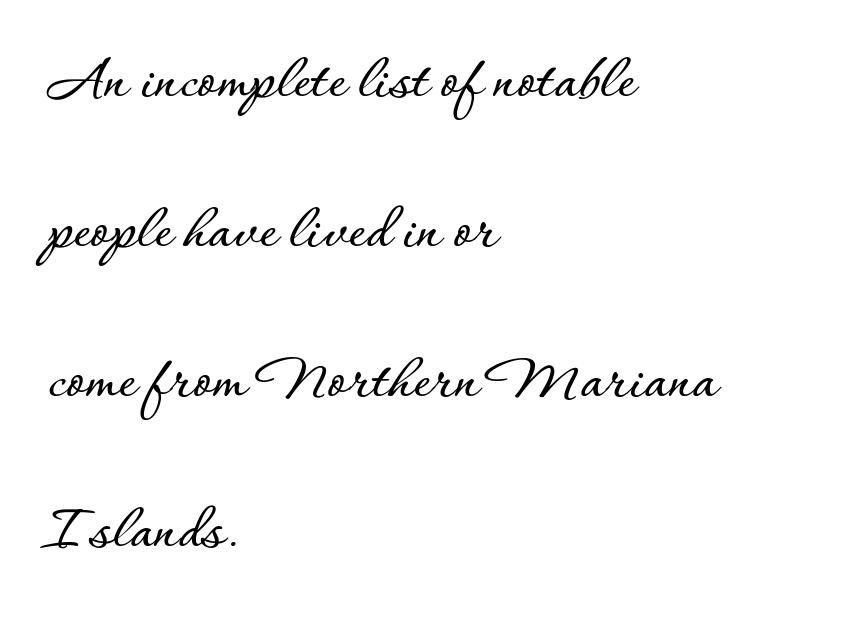
{"width": "normal", "stroke_contrast": "low", "x_height": "small", "monospaced": "no", "underline": "no", "align": "left", "line_spacing": "loose", "line_spacing_ratio": 2.31, "letter_spacing": "normal", "letter_spacing_em": 0.0, "glyph_px": 65}
